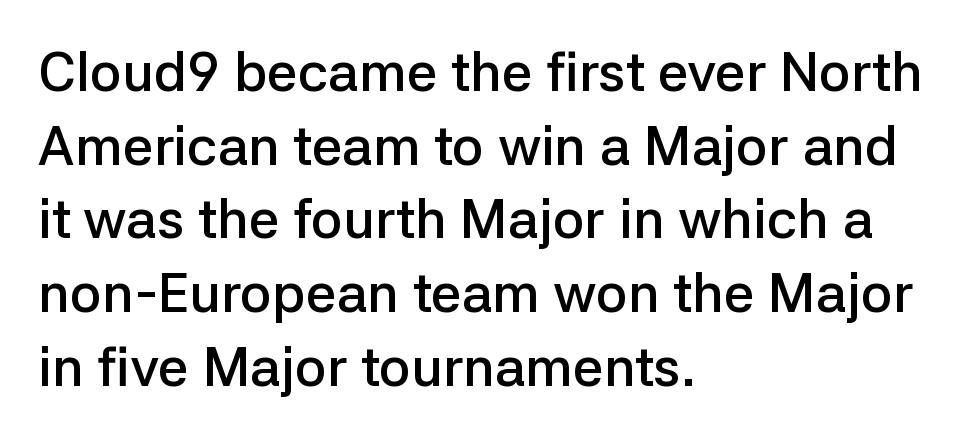
{"serif": "no", "italic": "no", "bold": "semi", "weight": "semibold", "width": "normal", "stroke_contrast": "low", "x_height": "medium", "monospaced": "no", "underline": "no", "align": "left", "line_spacing": "normal", "line_spacing_ratio": 1.34, "letter_spacing": "normal", "letter_spacing_em": 0.0, "glyph_px": 55}
